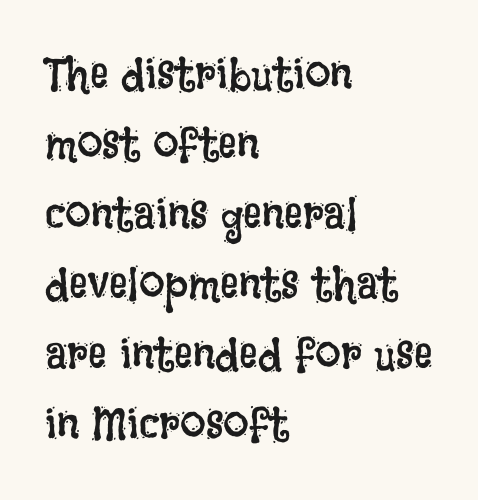
{"italic": "no", "bold": "no", "weight": "regular", "width": "condensed", "stroke_contrast": "low", "x_height": "large", "monospaced": "no", "underline": "no", "align": "left", "line_spacing": "normal", "line_spacing_ratio": 1.52, "letter_spacing": "normal", "letter_spacing_em": 0.0, "glyph_px": 46}
